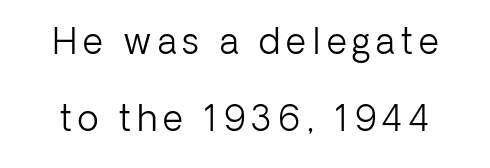
The image shows 35 px light sans-serif type, upright; set loose line spacing (2.21x), not underlined; low stroke contrast and a medium x-height.
